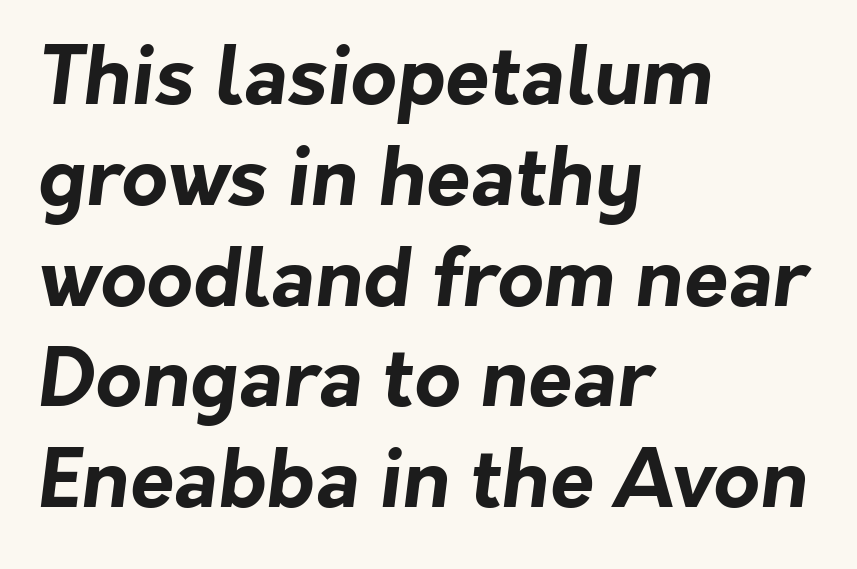
The image shows 80 px bold sans-serif type; set left-aligned, normal line spacing (1.26x), normal letter spacing, not underlined; low stroke contrast and a medium x-height.
